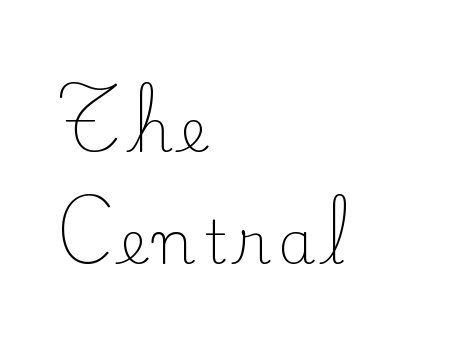
{"serif": "yes", "italic": "no", "bold": "no", "weight": "light", "width": "normal", "stroke_contrast": "low", "x_height": "small", "monospaced": "no", "underline": "no", "align": "left", "line_spacing_ratio": 1.87, "glyph_px": 60}
